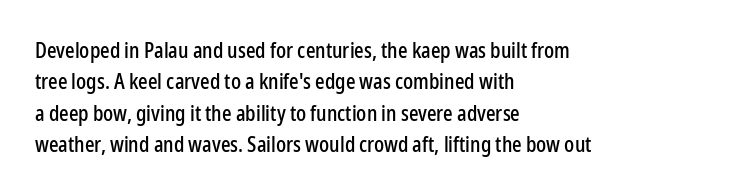
Q: Is the text italic (slanted)? A: No, it is upright.
Q: Is the text underlined? A: No.
Q: How is the paragraph aligned? A: Left-aligned.
Q: Is the spacing between letters normal or unusually wide? A: Normal.
Q: Is the spacing between lines tight, normal or loose? A: Normal.
